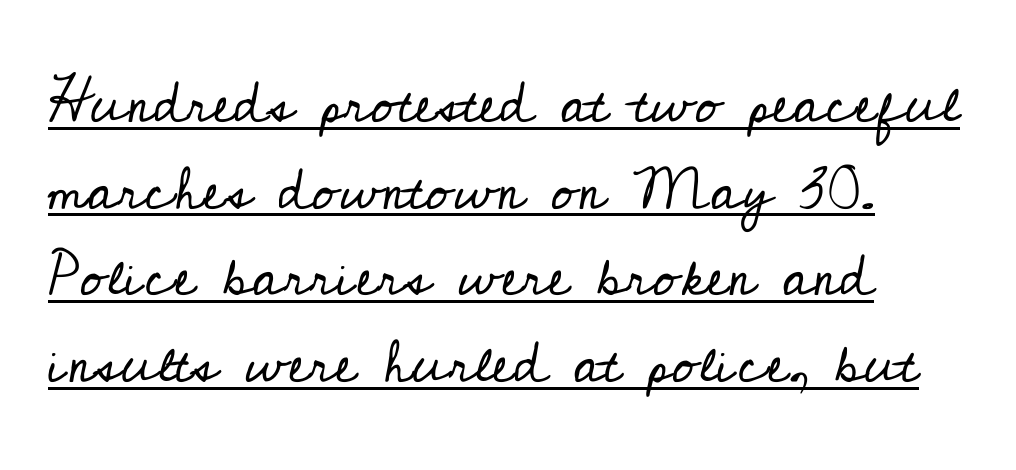
{"serif": "yes", "bold": "no", "weight": "regular", "width": "normal", "stroke_contrast": "low", "x_height": "small", "monospaced": "no", "underline": "yes", "align": "left", "line_spacing": "normal", "line_spacing_ratio": 1.47, "letter_spacing": "normal", "letter_spacing_em": 0.0, "glyph_px": 59}
